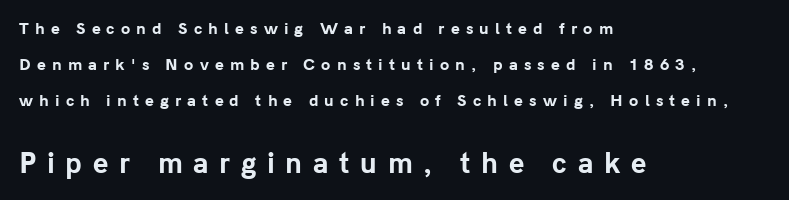
The image shows 26 px bold type, upright; set left-aligned, loose line spacing (2.39x), unusually wide letter spacing (+0.41 em), not underlined; the second (bottom) block is 1.73x larger.
